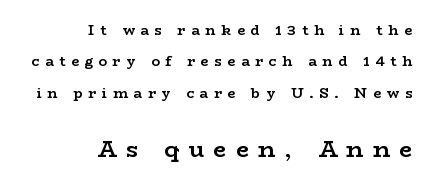
{"italic": "no", "bold": "yes", "underline": "no", "align": "right", "line_spacing": "loose", "line_spacing_ratio": 2.24, "letter_spacing": "wide", "letter_spacing_em": 0.41, "larger_block": "second", "size_ratio": 1.64, "glyph_px": 23}
